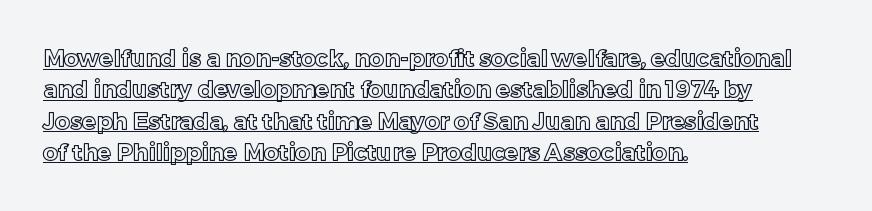
You can tell it's not italic because the verticals are truly vertical. The lines in this sample share a left origin and differ only in where they stop. Underline: present. Evenly set lines give the paragraph a standard silhouette. Characters follow at the spacing the type designer built in.
